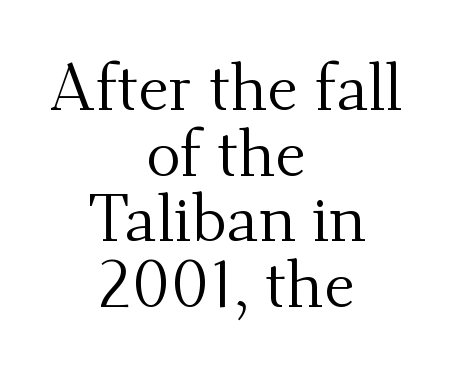
The specimen reads as upright at a glance. You could barely slide anything between these rows. Bold? No — there's no thickening of the strokes. Centered paragraph, ragged on both sides. Honestly, there is no underline to notice here at all.
